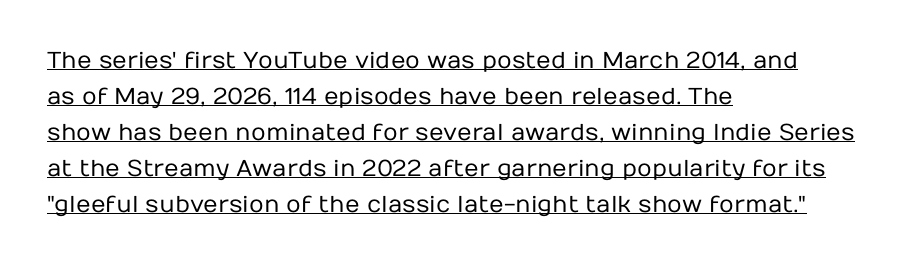
{"italic": "no", "bold": "no", "underline": "yes", "align": "left", "line_spacing": "normal", "line_spacing_ratio": 1.56, "letter_spacing": "normal", "letter_spacing_em": 0.0, "glyph_px": 23}
